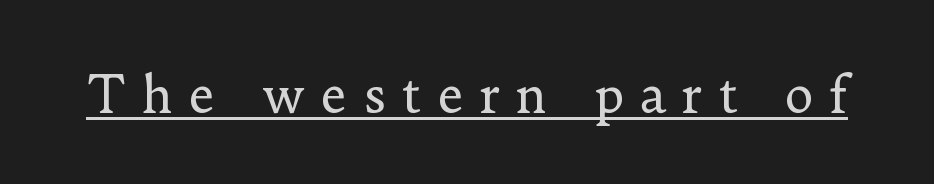
Is the stroke heavy? The answer is a plain regular-or-lighter. Emphasis is given by a line drawn under the lettering. The type is letterspaced generously, with wide tracking. Type style note: has serifs.
